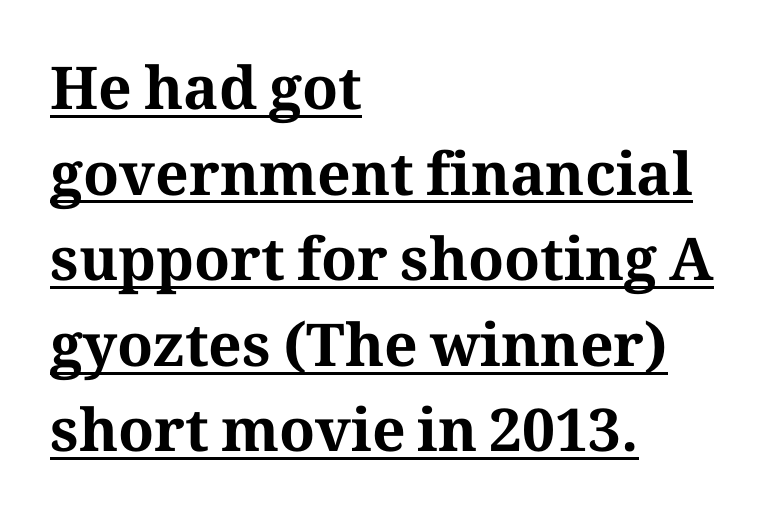
{"serif": "yes", "italic": "no", "bold": "yes", "weight": "bold", "width": "normal", "stroke_contrast": "medium", "x_height": "medium", "monospaced": "no", "underline": "yes", "align": "left", "line_spacing": "normal", "line_spacing_ratio": 1.45, "letter_spacing": "normal", "letter_spacing_em": 0.0, "glyph_px": 59}
